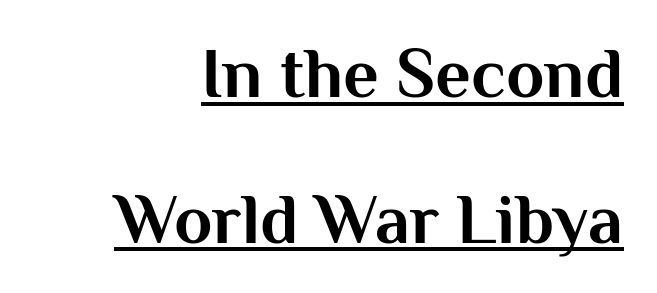
{"serif": "no", "italic": "no", "bold": "yes", "weight": "bold", "width": "normal", "stroke_contrast": "medium", "x_height": "medium", "monospaced": "no", "underline": "yes", "line_spacing": "loose", "line_spacing_ratio": 2.08, "letter_spacing": "normal", "letter_spacing_em": 0.0, "glyph_px": 70}
